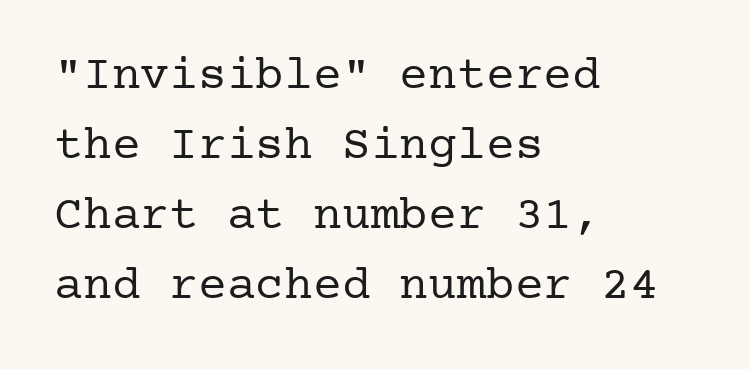
The image shows 48 px regular-weight serif type, upright; set left-aligned, normal line spacing (1.46x), normal letter spacing, not underlined; low stroke contrast and a medium x-height.
